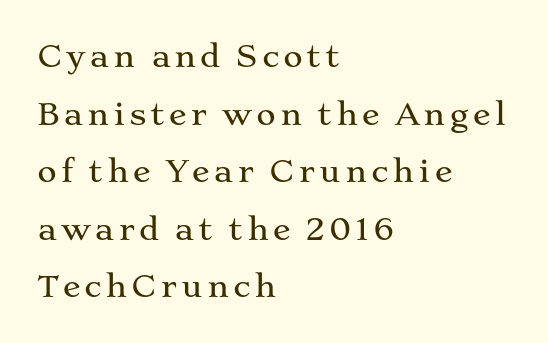
Spacing verdict: proportional, widths tailored to each character. Posture: vertical. A great deal of white space separates one row of letters from the next. Are there feet on the stems? There are — it's a serif. A classic flush-left, rag-right setting is used for this passage.
